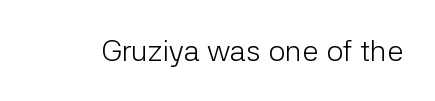
{"serif": "no", "italic": "no", "bold": "no", "weight": "light", "width": "normal", "stroke_contrast": "low", "x_height": "medium", "monospaced": "no", "underline": "no", "letter_spacing": "normal", "letter_spacing_em": 0.0, "glyph_px": 30}
